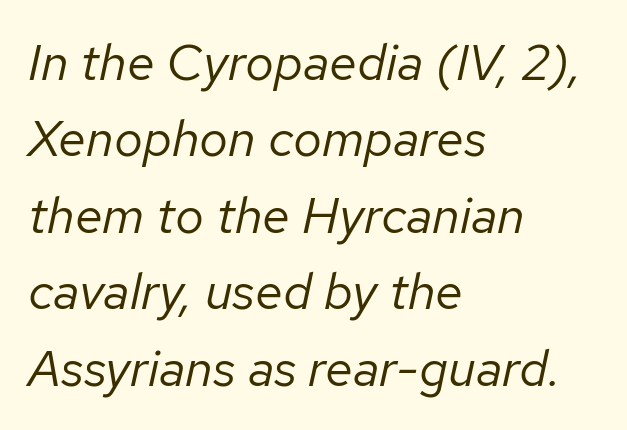
{"italic": "yes", "lean": "right", "slant_degrees": 12, "bold": "no", "weight": "regular", "width": "normal", "stroke_contrast": "low", "x_height": "medium", "monospaced": "no", "underline": "no", "align": "left", "line_spacing": "normal", "line_spacing_ratio": 1.5, "letter_spacing": "normal", "letter_spacing_em": 0.0, "glyph_px": 51}
